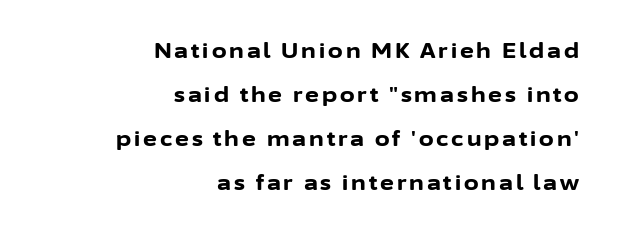
Leading is clearly above the norm, producing a sparse column. These lines are set flush right with a ragged left edge. When letters stand straight like this, we call the style roman or upright. Look at the stroke-to-counter ratio: heavy, a bold.
